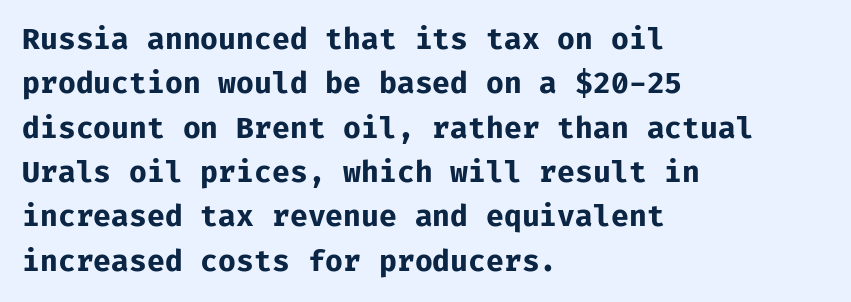
The image shows 29 px bold sans-serif type, upright, monospaced; set left-aligned, normal line spacing (1.53x), normal letter spacing, not underlined; low stroke contrast and a medium x-height.
